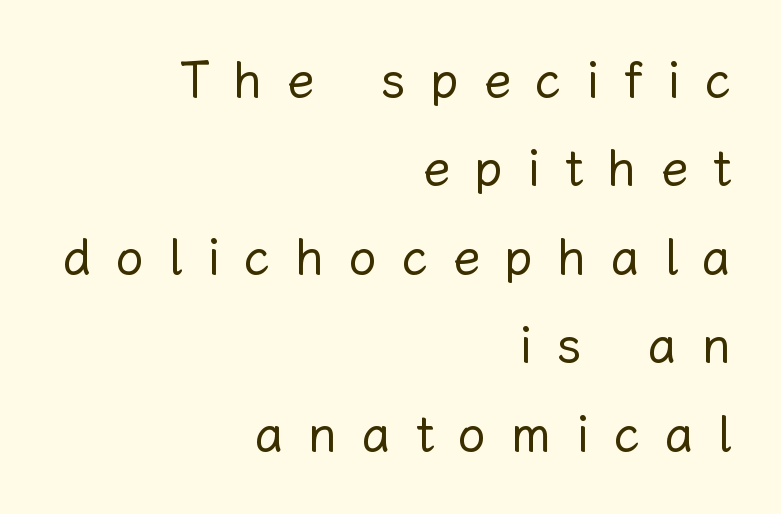
{"italic": "no", "bold": "no", "weight": "regular", "width": "normal", "stroke_contrast": "low", "x_height": "medium", "monospaced": "no", "underline": "no", "align": "right", "line_spacing_ratio": 1.77, "letter_spacing": "wide", "letter_spacing_em": 0.49, "glyph_px": 50}
